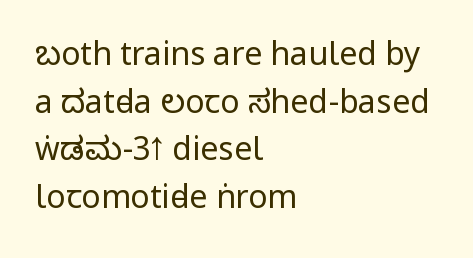
Q: Is the text bold? A: No.
Q: Is the text italic (slanted)? A: No, it is upright.
Q: Is the typeface a serif or a sans-serif typeface? A: Sans-serif.
Q: Is the text underlined? A: No.
Q: How is the paragraph aligned? A: Left-aligned.
Q: Is the spacing between letters normal or unusually wide? A: Normal.
Q: Is the spacing between lines tight, normal or loose? A: Normal.
Q: Width (condensed, normal, or wide)? A: Condensed.
Q: Stroke contrast? A: Low.
